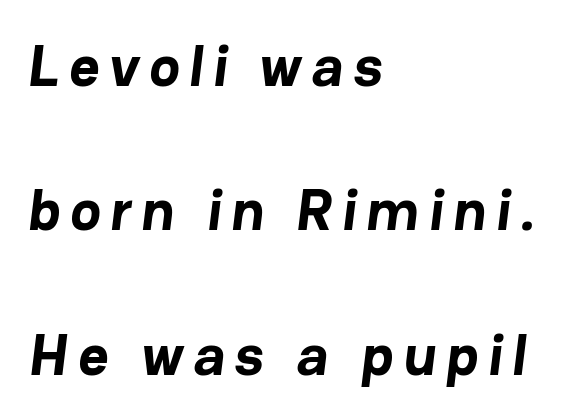
{"serif": "no", "bold": "yes", "weight": "bold", "width": "normal", "stroke_contrast": "low", "x_height": "medium", "monospaced": "no", "underline": "no", "align": "left", "line_spacing": "loose", "line_spacing_ratio": 2.49, "glyph_px": 58}
